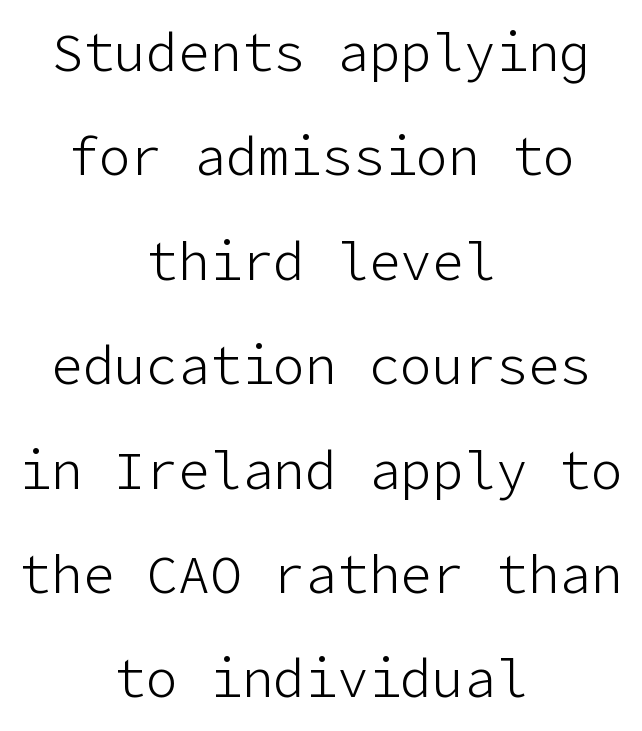
{"serif": "no", "italic": "no", "bold": "no", "weight": "light", "width": "normal", "stroke_contrast": "low", "x_height": "medium", "underline": "no", "align": "center", "line_spacing": "loose", "line_spacing_ratio": 1.97, "letter_spacing": "normal", "letter_spacing_em": 0.0, "glyph_px": 53}
